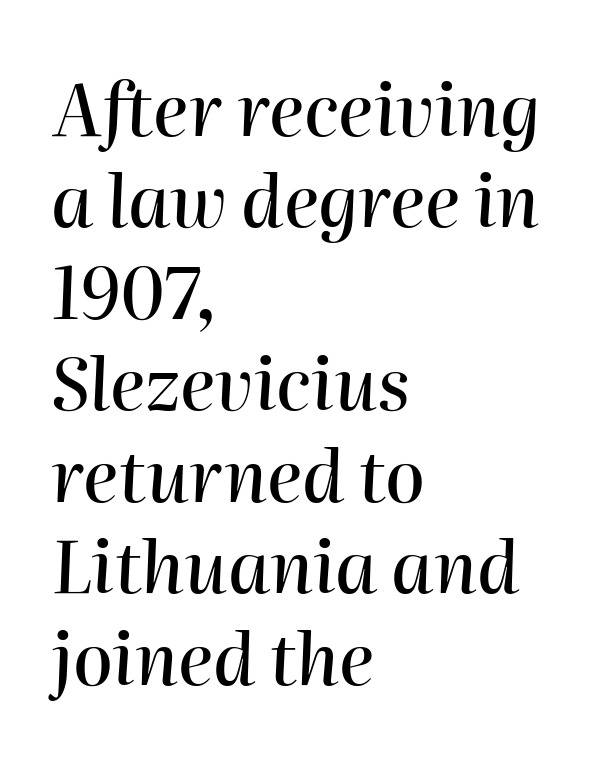
{"italic": "yes", "lean": "right", "slant_degrees": 2, "width": "normal", "stroke_contrast": "high", "x_height": "medium", "monospaced": "no", "underline": "no", "align": "left", "line_spacing": "normal", "line_spacing_ratio": 1.27, "letter_spacing": "normal", "letter_spacing_em": 0.0, "glyph_px": 72}
